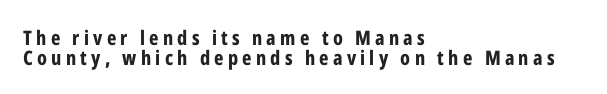
Q: Is the text bold? A: Yes.
Q: Is the text italic (slanted)? A: No, it is upright.
Q: Is the text underlined? A: No.
Q: How is the paragraph aligned? A: Left-aligned.
Q: Is the spacing between letters normal or unusually wide? A: Unusually wide.
Q: Is the spacing between lines tight, normal or loose? A: Tight.
